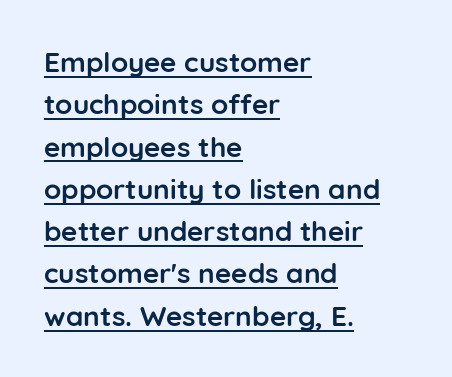
The image shows 28 px semibold sans-serif type, upright; set left-aligned, normal line spacing (1.51x), normal letter spacing, underlined; low stroke contrast and a medium x-height.
